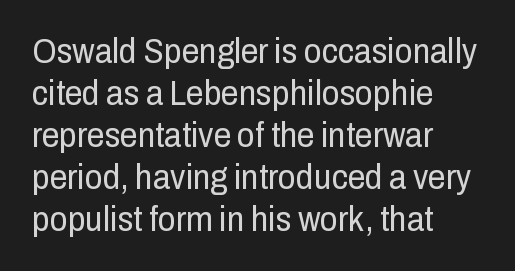
Q: Is the text bold? A: No.
Q: Is the text italic (slanted)? A: No, it is upright.
Q: Is the typeface a serif or a sans-serif typeface? A: Sans-serif.
Q: Is the text underlined? A: No.
Q: How is the paragraph aligned? A: Left-aligned.
Q: Is the spacing between letters normal or unusually wide? A: Normal.
Q: Width (condensed, normal, or wide)? A: Condensed.
Q: Stroke contrast? A: Low.
Q: x-height? A: Medium.
Q: Monospaced? A: No.
